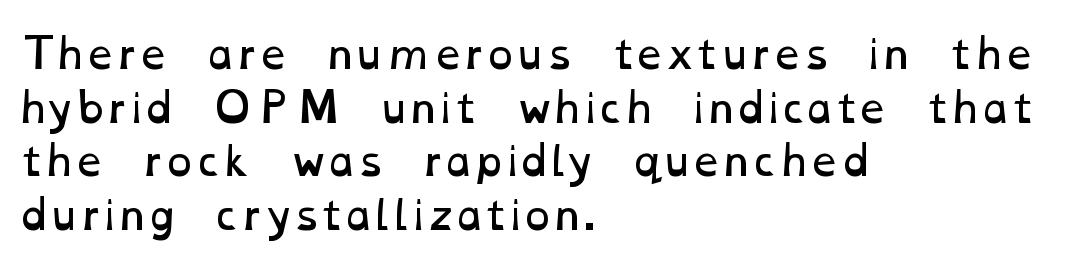
Here the designer chose a conventional face with non-uniform glyph widths. The vertical gap from one line to the next is medium. Where is the straight margin? On the left. Stroke mass is kept to a normal reading level or below. Descender tails drop into unmarked territory.
